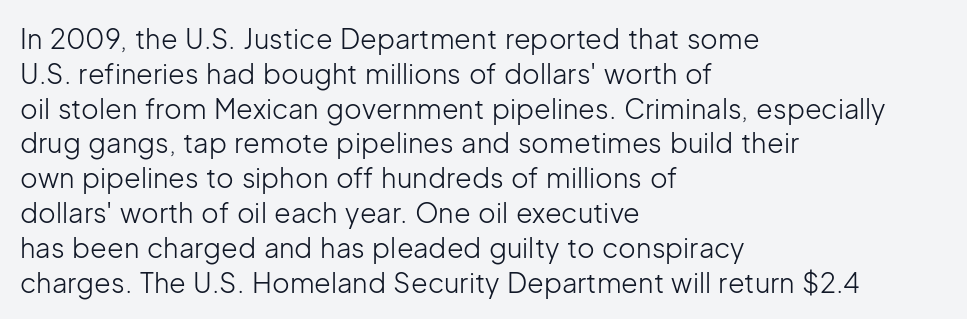
Q: Is the text bold? A: No.
Q: Is the text italic (slanted)? A: No, it is upright.
Q: Is the text underlined? A: No.
Q: How is the paragraph aligned? A: Left-aligned.
Q: Is the spacing between letters normal or unusually wide? A: Normal.
Q: Is the spacing between lines tight, normal or loose? A: Normal.
